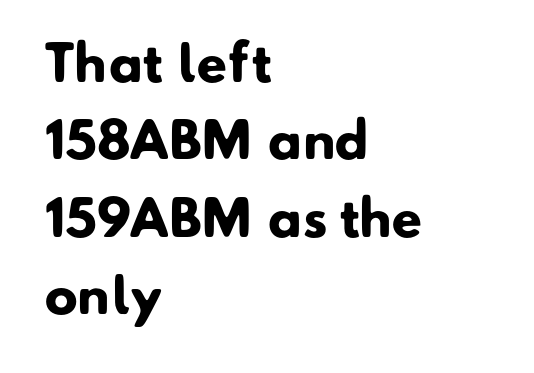
Q: Is the text bold? A: Yes.
Q: Is the typeface a serif or a sans-serif typeface? A: Sans-serif.
Q: Is the text underlined? A: No.
Q: How is the paragraph aligned? A: Left-aligned.
Q: Is the spacing between letters normal or unusually wide? A: Normal.
Q: Is the spacing between lines tight, normal or loose? A: Normal.
Q: Width (condensed, normal, or wide)? A: Normal.
Q: Stroke contrast? A: Low.
Q: x-height? A: Small.
Q: Monospaced? A: No.
